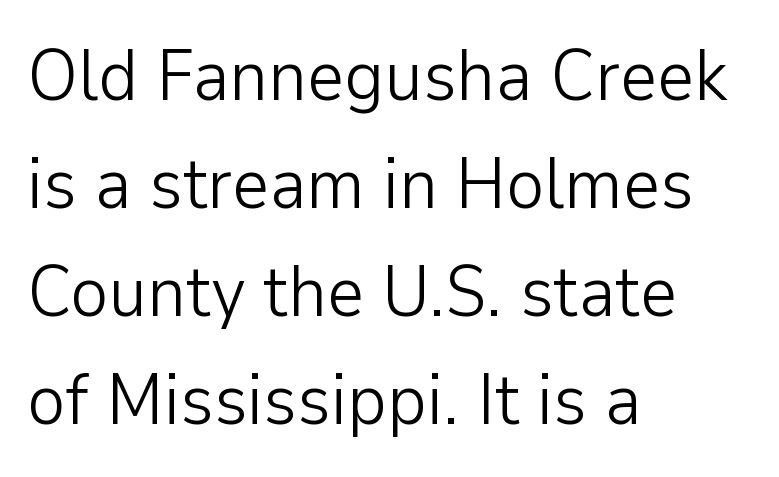
Varying glyph widths throughout — classic text-font behaviour. Compared with a centered layout, this one pins lines to the left instead. The lines sit at an ordinary, default distance from one another. A typesetter would label this face a sans.
